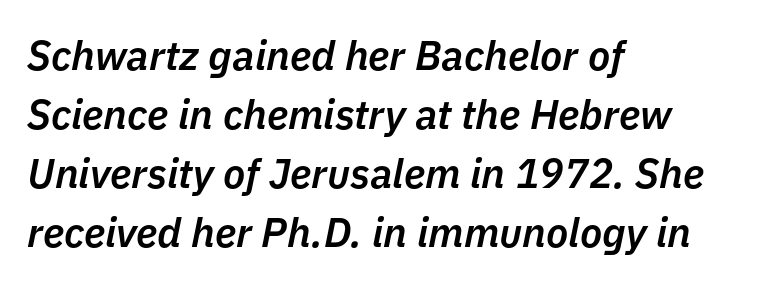
Just letters on the line, the space beneath them empty. Think of a printed novel: that variable character pitch is what you see here. Strokes here are thickened, but only to semibold level. These lines were composed using italics. In CSS terms this would be text-align: left. Compared with typical body copy, the letter spacing here is the same.
